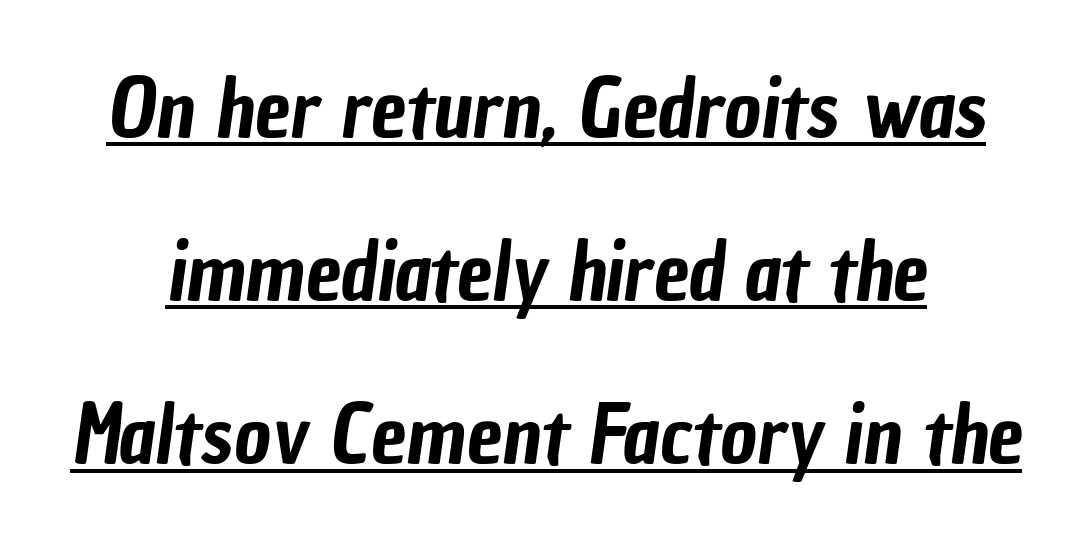
Q: Is the typeface a serif or a sans-serif typeface? A: Sans-serif.
Q: Is the text underlined? A: Yes.
Q: Is the spacing between letters normal or unusually wide? A: Normal.
Q: Is the spacing between lines tight, normal or loose? A: Loose.
Q: Width (condensed, normal, or wide)? A: Condensed.
Q: Stroke contrast? A: Low.
Q: x-height? A: Medium.
Q: Monospaced? A: No.
